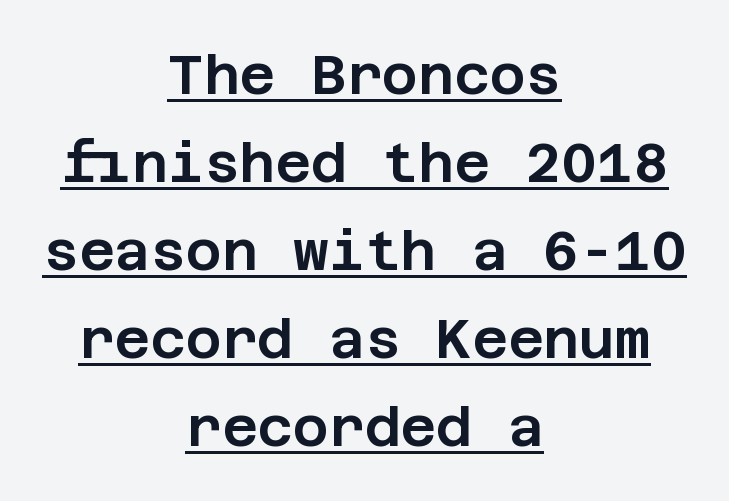
These lines keep a tight, regular rhythm from letter to letter. This sample carries an underscore along the baseline area. The type family on display is of the sans-serif kind. This rendering uses center alignment, leaving both contours irregular but symmetric. Style check: upright. A typesetter would call this leading conventional body-copy spacing.
